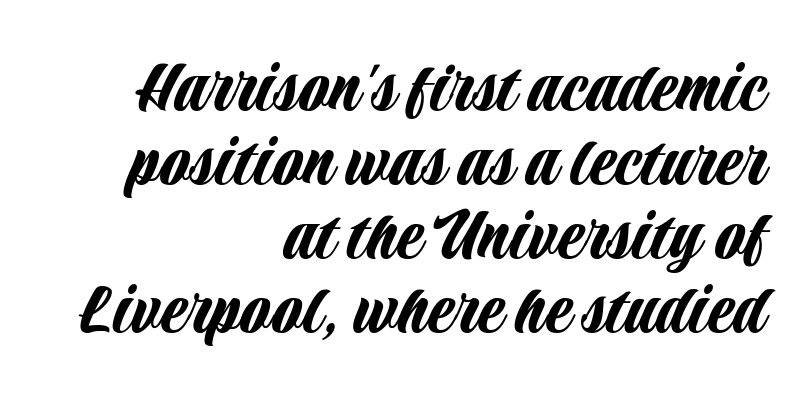
Standard letterfit; no display-style spreading of the glyphs. Looks like regular typesetting: each glyph gets only the width it needs. Words float on clear page, feet unadorned. To sum up the face: it is a sans, with no serifs. Students, observe: this is what under-led, compact text looks like.
